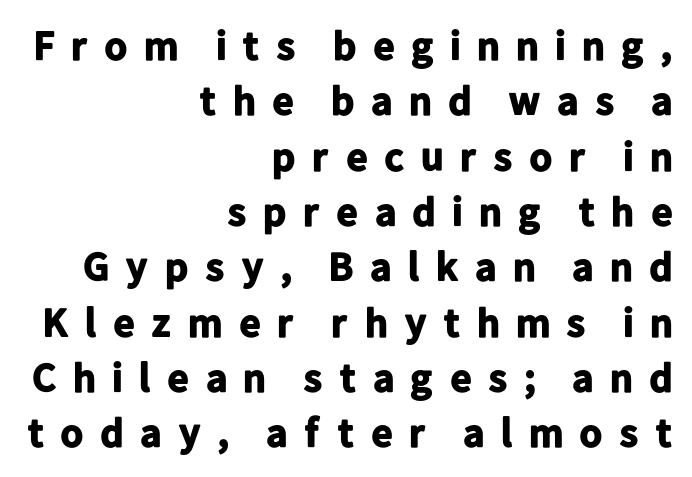
These lines sit exactly where default settings would place them. Plenty of ink on the page — the face is bold. The lines in this sample share a right terminus and differ only in where they begin. The letters carry no serifs — their stems end cleanly without finishing strokes. Tracking here is generous; glyphs stand well apart from one another.
